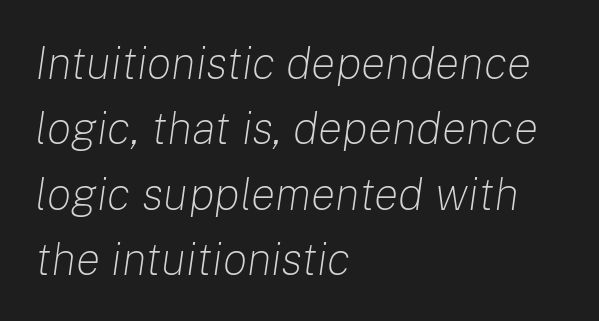
The image shows 46 px light type, italic (leaning right); set left-aligned, normal line spacing (1.42x), normal letter spacing, not underlined; low stroke contrast and a medium x-height.
